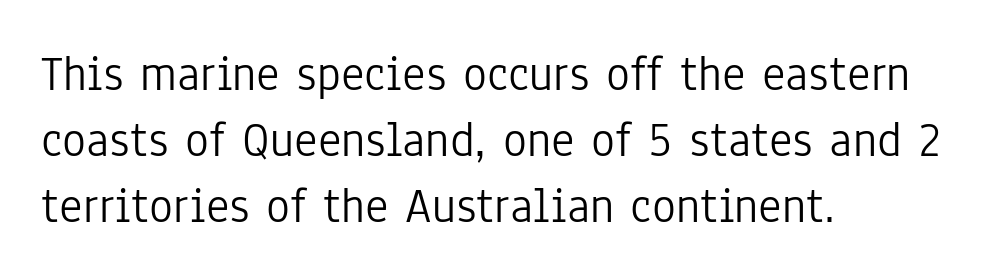
The image shows 50 px light, condensed sans-serif type, upright; set left-aligned, normal line spacing (1.32x), normal letter spacing, not underlined; low stroke contrast and a medium x-height.
